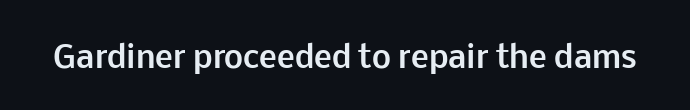
{"serif": "no", "italic": "no", "bold": "yes", "weight": "bold", "width": "normal", "stroke_contrast": "low", "x_height": "medium", "monospaced": "no", "underline": "no", "letter_spacing": "normal", "letter_spacing_em": 0.0, "glyph_px": 30}
